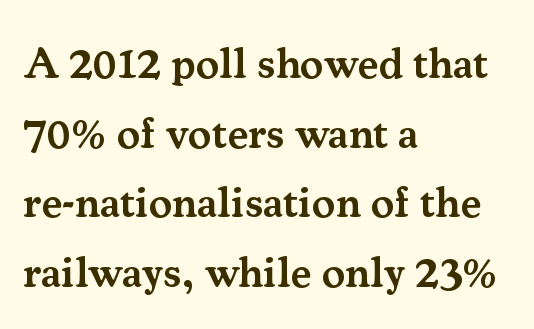
The image shows 44 px semibold serif type, upright; set left-aligned, normal line spacing (1.58x), normal letter spacing, not underlined; medium stroke contrast and a small x-height.
